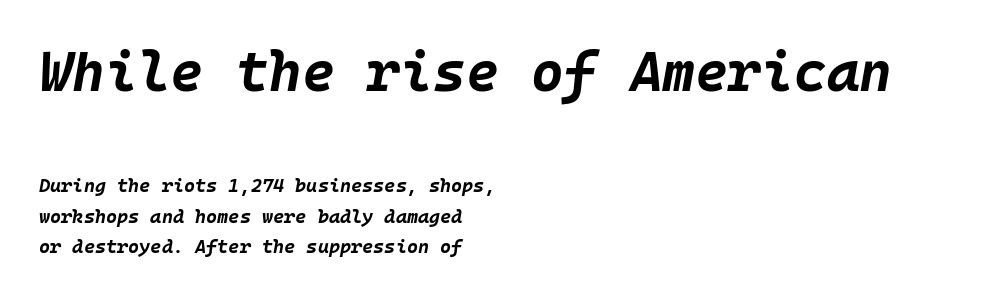
No extra tracking has been applied to these lines. This sample is left-justified, so line endings fall wherever the words run out. Characters are canted at an angle relative to the baseline's perpendicular. The specimen omits any rule beneath the text block's lines. The glyphs have the mass of a bold cut. Evenly set lines give the paragraph a standard silhouette.
